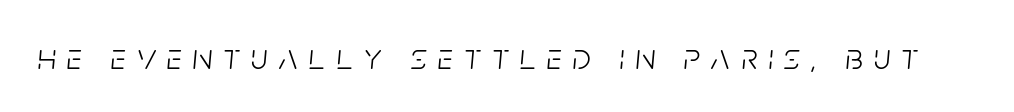
{"italic": "yes", "lean": "right", "slant_degrees": 5, "bold": "no", "weight": "light", "width": "condensed", "stroke_contrast": "low", "x_height": "large", "monospaced": "no", "underline": "no", "letter_spacing": "wide", "letter_spacing_em": 0.3, "glyph_px": 37}
